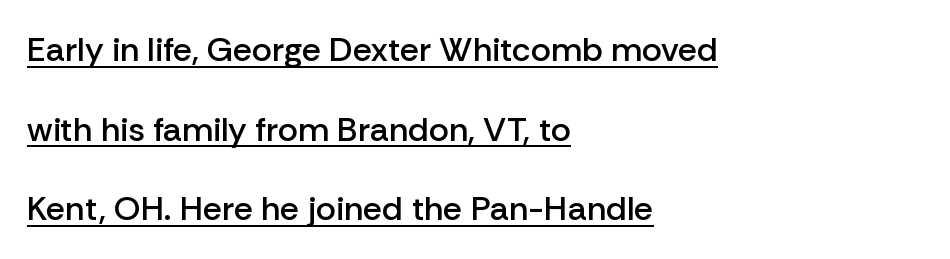
{"serif": "no", "italic": "no", "bold": "semi", "weight": "semibold", "width": "normal", "stroke_contrast": "low", "x_height": "medium", "monospaced": "no", "underline": "yes", "align": "left", "line_spacing": "loose", "line_spacing_ratio": 2.34, "letter_spacing": "normal", "letter_spacing_em": 0.0, "glyph_px": 34}
